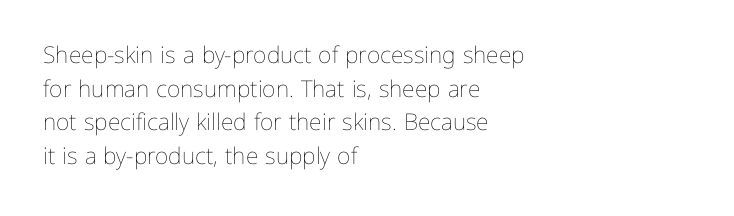
The image shows 23 px text type, upright; set left-aligned, normal line spacing (1.46x), normal letter spacing, not underlined.
